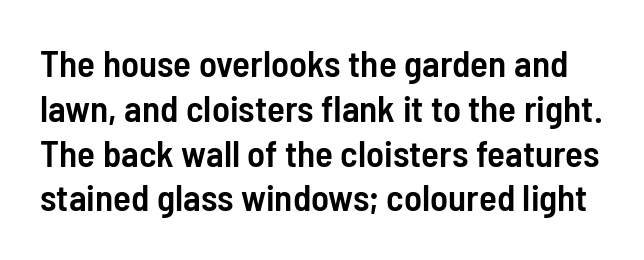
Rendered with straight, roman letterforms. The glyphs are unaccompanied by any horizontal stroke below them. Letterform terminals end flat and unadorned throughout the passage. This is moderately heavy type, rendered in semibold. The passage shown is typed in a proportional face where columns would drift. Spacing between characters is what you'd get straight out of the box.
